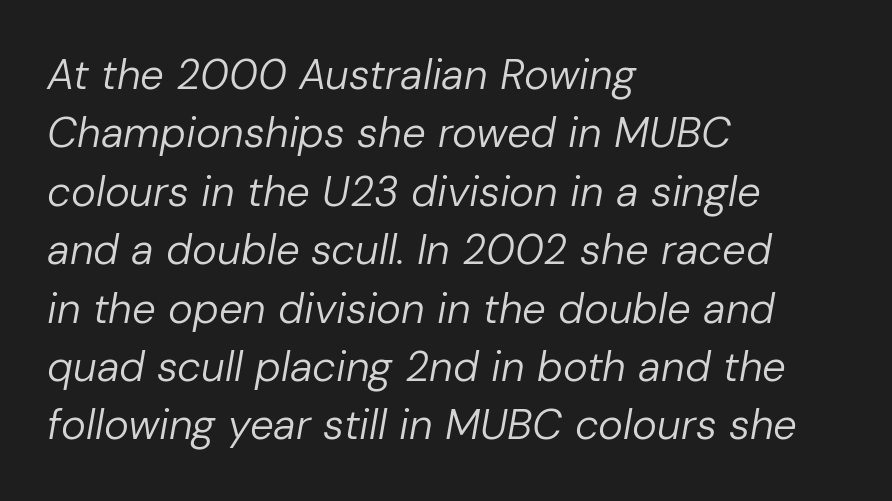
The image shows 42 px regular-weight type, italic (leaning right); set left-aligned, normal line spacing (1.39x), normal letter spacing, not underlined; low stroke contrast and a medium x-height.
